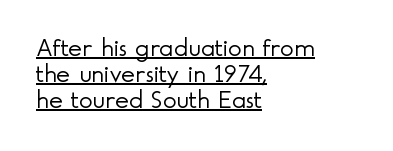
{"italic": "no", "bold": "no", "underline": "yes", "align": "left", "line_spacing": "tight", "line_spacing_ratio": 1.0, "letter_spacing": "normal", "letter_spacing_em": 0.0, "glyph_px": 26}
